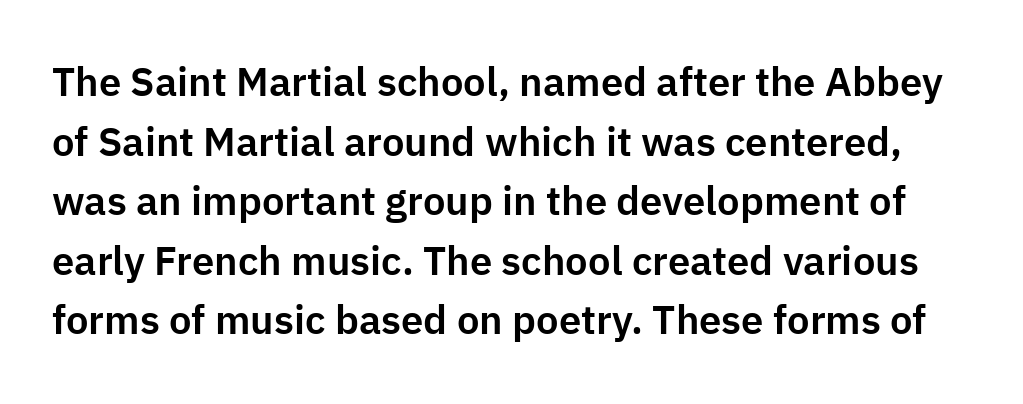
If you drew a line through each stem, it would be perfectly vertical. Rule under the text: the space is simply empty. Rows of type keep a routine distance in the vertical direction. Character widths vary here, with narrow letters taking less room than wide ones. What stands out about the letter spacing? Nothing — it is the standard amount. A typesetter would label this face a sans.
